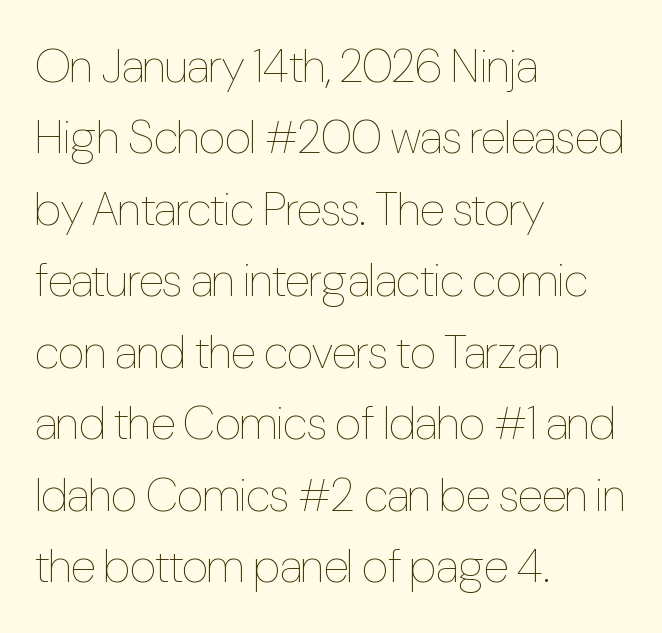
{"italic": "no", "bold": "no", "weight": "thin", "width": "condensed", "stroke_contrast": "low", "x_height": "medium", "monospaced": "no", "underline": "no", "align": "left", "line_spacing": "normal", "line_spacing_ratio": 1.52, "letter_spacing": "normal", "letter_spacing_em": 0.0, "glyph_px": 47}
